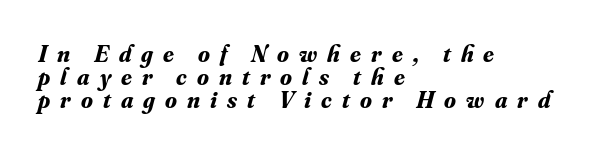
Q: Is the text bold? A: Yes.
Q: Is the text italic (slanted)? A: Yes, it leans right by about 16 degrees.
Q: Is the text underlined? A: No.
Q: How is the paragraph aligned? A: Left-aligned.
Q: Is the spacing between letters normal or unusually wide? A: Unusually wide.
Q: Is the spacing between lines tight, normal or loose? A: Tight.
